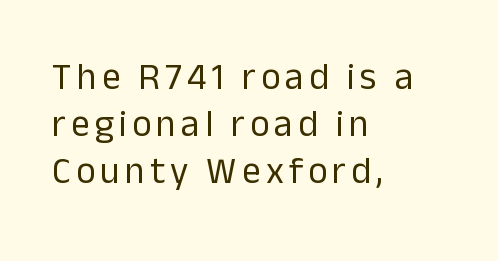
Just letters on the line, the space beneath them empty. The rendering uses natural spacing where letterforms have individual widths. A light-to-regular cut is what we see here. In terms of posture, this sample is upright.
